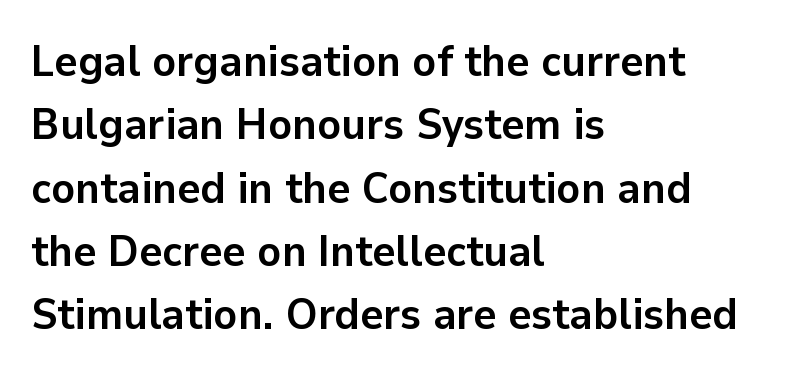
Q: Is the text bold? A: Yes.
Q: Is the text italic (slanted)? A: No, it is upright.
Q: Is the typeface a serif or a sans-serif typeface? A: Sans-serif.
Q: Is the text underlined? A: No.
Q: How is the paragraph aligned? A: Left-aligned.
Q: Is the spacing between letters normal or unusually wide? A: Normal.
Q: Is the spacing between lines tight, normal or loose? A: Normal.
Q: Width (condensed, normal, or wide)? A: Normal.
Q: Stroke contrast? A: Low.
Q: x-height? A: Medium.
Q: Monospaced? A: No.
